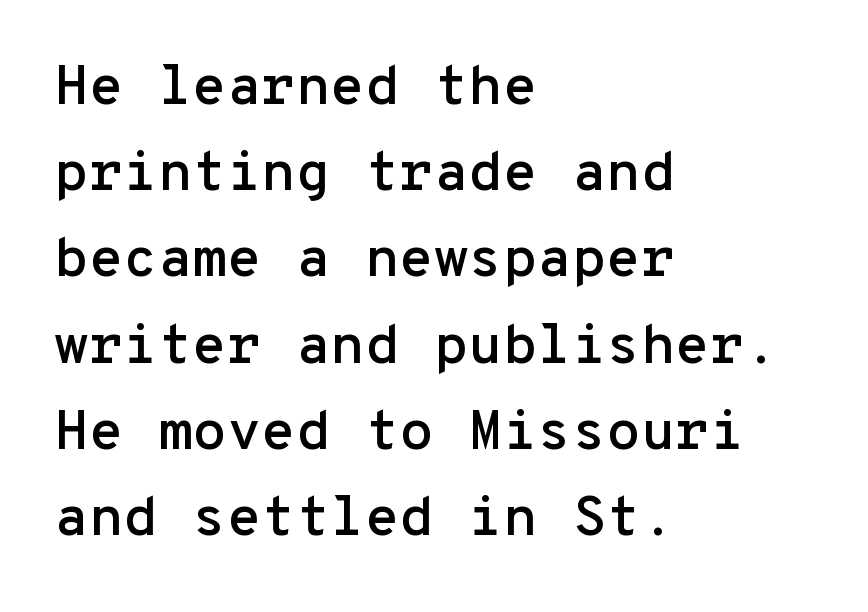
The image shows 56 px sans-serif type, upright, monospaced; set left-aligned, normal line spacing (1.54x), normal letter spacing, not underlined; low stroke contrast and a medium x-height.
